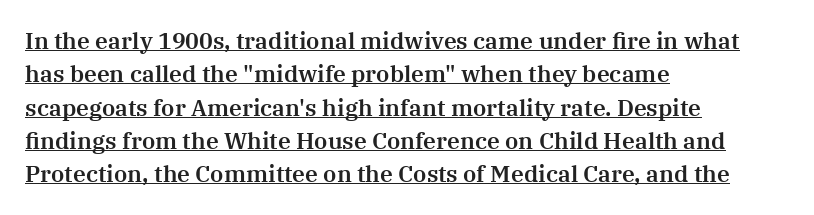
Q: Is the text italic (slanted)? A: No, it is upright.
Q: Is the text underlined? A: Yes.
Q: How is the paragraph aligned? A: Left-aligned.
Q: Is the spacing between letters normal or unusually wide? A: Normal.
Q: Is the spacing between lines tight, normal or loose? A: Normal.
